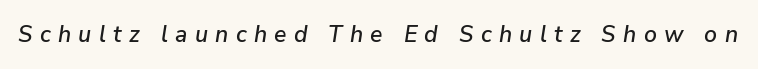
Glance below the letters and you will spot only blank space. Is the type slanted? Yes — the strokes lean at a clear angle. Short note: letters widely spaced.
